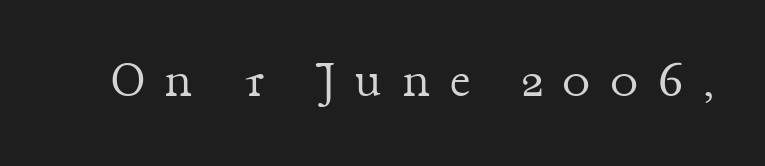
The image shows 57 px light serif type, upright; set unusually wide letter spacing (+0.34 em), not underlined; low stroke contrast and a medium x-height.
